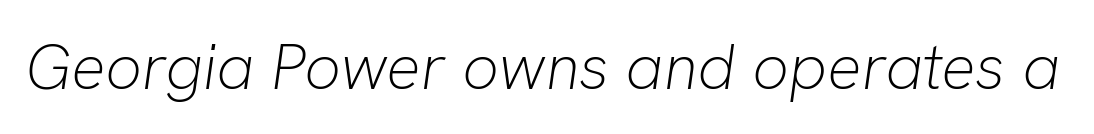
{"italic": "yes", "lean": "right", "slant_degrees": 8, "bold": "no", "weight": "light", "width": "normal", "stroke_contrast": "low", "x_height": "medium", "monospaced": "no", "underline": "no", "letter_spacing": "normal", "letter_spacing_em": 0.0, "glyph_px": 64}
